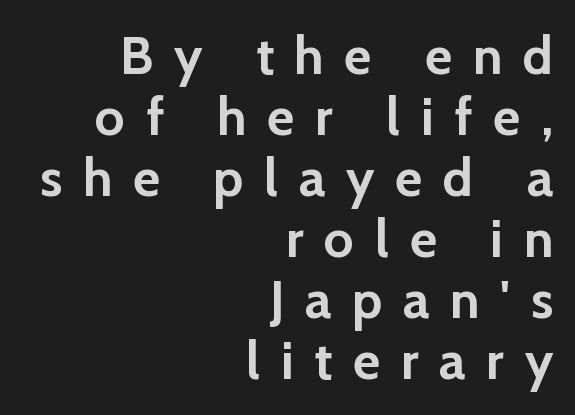
The image shows 53 px semibold sans-serif type, upright; set right-aligned, tight line spacing (1.15x), unusually wide letter spacing (+0.39 em), not underlined; low stroke contrast and a medium x-height.
